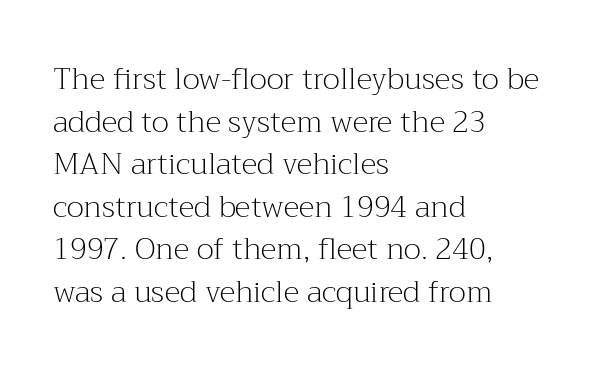
Q: Is the text bold? A: No.
Q: Is the text italic (slanted)? A: No, it is upright.
Q: Is the typeface a serif or a sans-serif typeface? A: Serif.
Q: Is the text underlined? A: No.
Q: How is the paragraph aligned? A: Left-aligned.
Q: Is the spacing between letters normal or unusually wide? A: Normal.
Q: Is the spacing between lines tight, normal or loose? A: Normal.
Q: Width (condensed, normal, or wide)? A: Normal.
Q: Stroke contrast? A: Medium.
Q: x-height? A: Medium.
Q: Monospaced? A: No.
